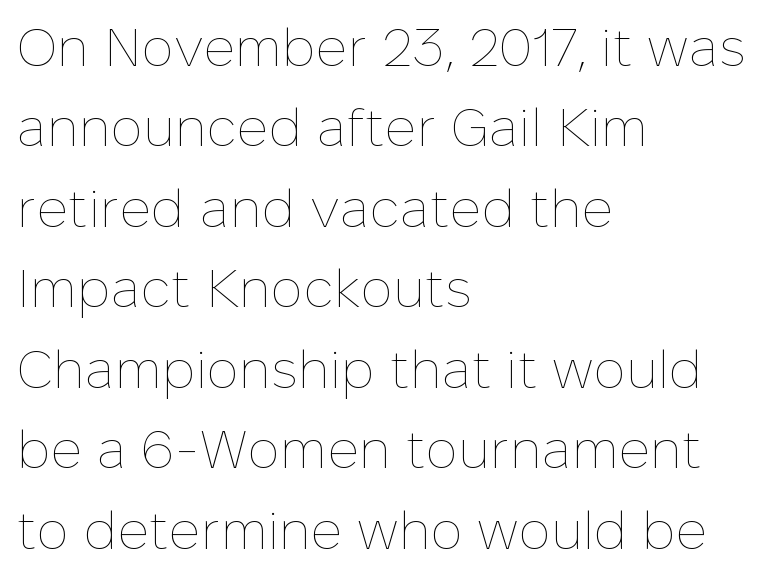
Character widths vary here, with narrow letters taking less room than wide ones. Does the leading feel generous? No, just average. Only glyphs here, with clear space below each row. The lines are quadded left. Style check: upright.
